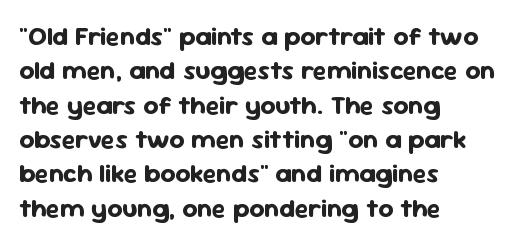
Q: Is the text bold? A: Yes.
Q: Is the text italic (slanted)? A: No, it is upright.
Q: Is the text underlined? A: No.
Q: How is the paragraph aligned? A: Left-aligned.
Q: Is the spacing between letters normal or unusually wide? A: Normal.
Q: Is the spacing between lines tight, normal or loose? A: Normal.
